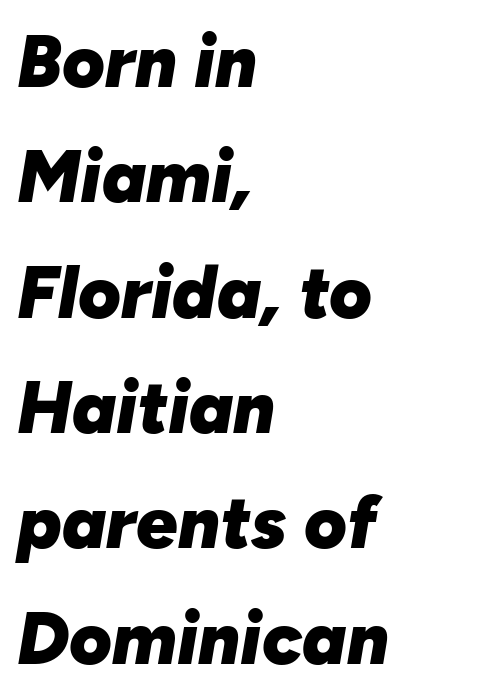
Each line starts at the same left margin while the right side varies. Letter spacing: default. The passage shown leans; its letterforms are oblique. Summary of weight: heavy, a full bold. The baseline area is clear. Proportional: the letters do not fall into vertical columns.
